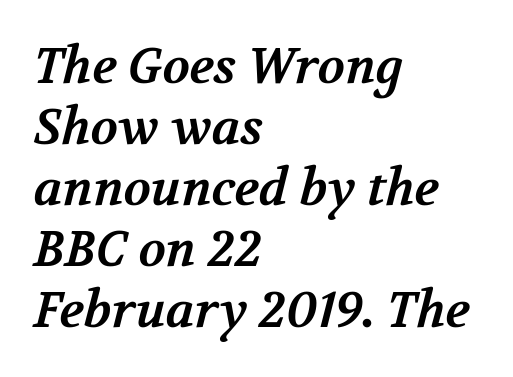
The image shows 50 px bold serif type; set left-aligned, line spacing 1.22x, normal letter spacing, not underlined; medium stroke contrast and a medium x-height.
